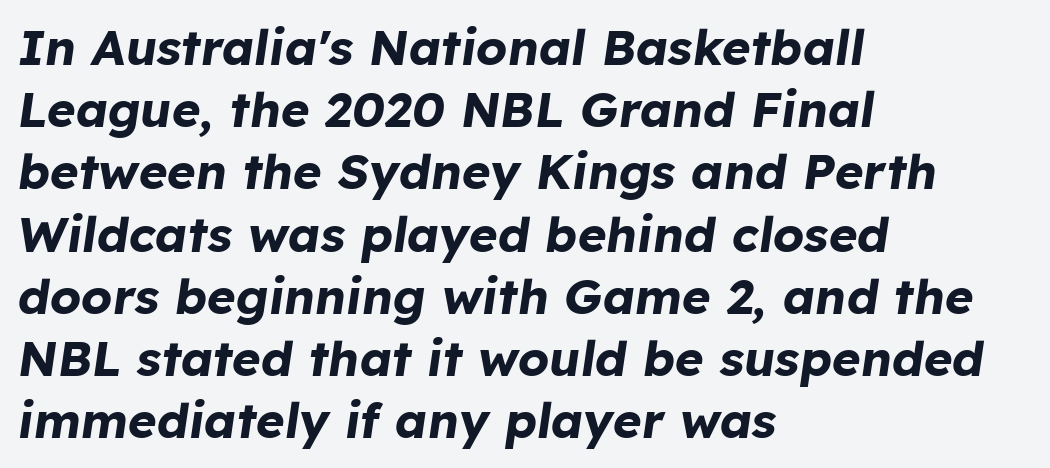
Q: Is the text bold? A: Yes.
Q: Is the text italic (slanted)? A: Yes, it leans right by about 8 degrees.
Q: Is the text underlined? A: No.
Q: How is the paragraph aligned? A: Left-aligned.
Q: Is the spacing between letters normal or unusually wide? A: Normal.
Q: Is the spacing between lines tight, normal or loose? A: Normal.
Q: Width (condensed, normal, or wide)? A: Normal.
Q: Stroke contrast? A: Low.
Q: x-height? A: Medium.
Q: Monospaced? A: No.
